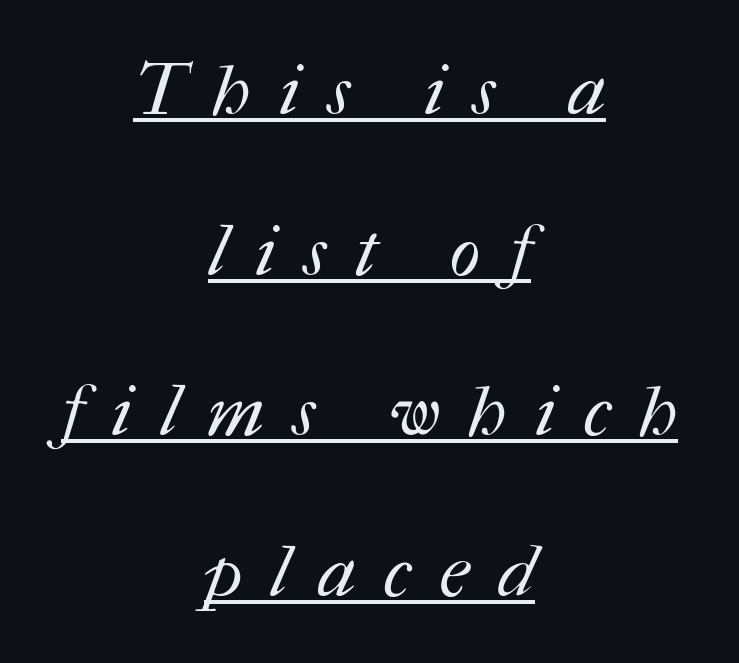
The image shows 72 px regular-weight type; set centered, loose line spacing (2.23x), unusually wide letter spacing (+0.4 em), underlined; medium stroke contrast and a medium x-height.
